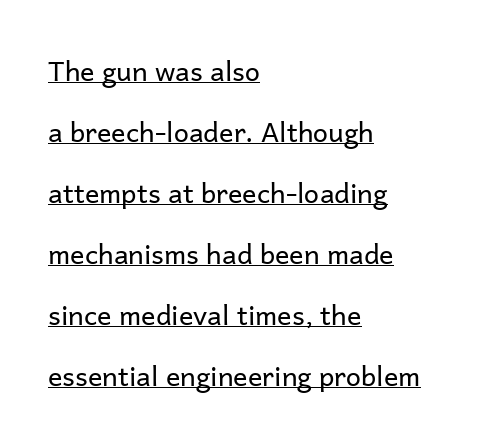
This sample trades compactness for vertical openness between lines. You can tell it's not italic because the verticals are truly vertical. This is not heavy type; no bold has been used. Does extra space separate the letters? No, they use regular spacing. What decoration does the sample have? An underline. If you drew a ruler down the left edge, every line would touch it.
